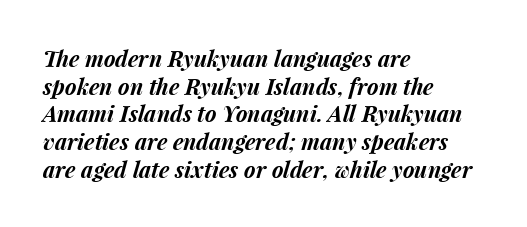
The image shows 22 px bold type, italic (leaning right); set left-aligned, normal line spacing (1.26x), normal letter spacing, not underlined.
